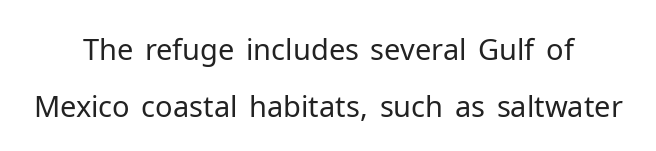
Q: Is the text bold? A: No.
Q: Is the text italic (slanted)? A: No, it is upright.
Q: Is the typeface a serif or a sans-serif typeface? A: Sans-serif.
Q: Is the text underlined? A: No.
Q: How is the paragraph aligned? A: Centered.
Q: Is the spacing between letters normal or unusually wide? A: Normal.
Q: Is the spacing between lines tight, normal or loose? A: Loose.
Q: Width (condensed, normal, or wide)? A: Normal.
Q: Stroke contrast? A: Low.
Q: x-height? A: Medium.
Q: Monospaced? A: No.
